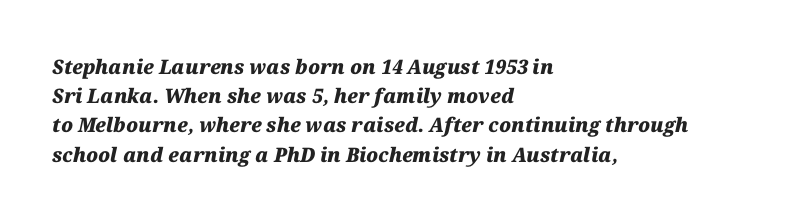
Q: Is the text bold? A: Yes.
Q: Is the text italic (slanted)? A: Yes, it leans right by about 12 degrees.
Q: Is the text underlined? A: No.
Q: How is the paragraph aligned? A: Left-aligned.
Q: Is the spacing between letters normal or unusually wide? A: Normal.
Q: Is the spacing between lines tight, normal or loose? A: Normal.
